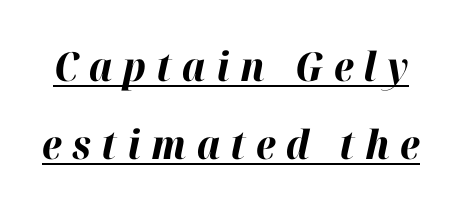
{"italic": "yes", "lean": "right", "slant_degrees": 12, "bold": "yes", "weight": "bold", "width": "normal", "stroke_contrast": "high", "x_height": "medium", "monospaced": "no", "underline": "yes", "line_spacing": "loose", "line_spacing_ratio": 1.94, "letter_spacing": "wide", "letter_spacing_em": 0.26, "glyph_px": 40}
